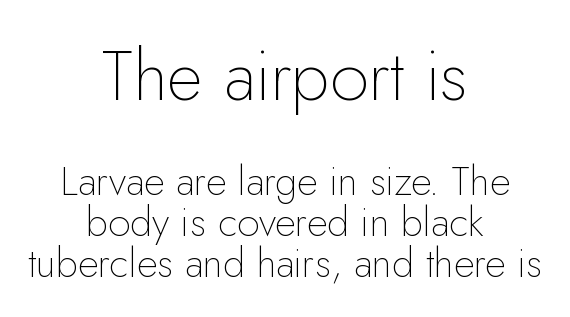
Q: Is the text bold? A: No.
Q: Is the text italic (slanted)? A: No, it is upright.
Q: Is the typeface a serif or a sans-serif typeface? A: Sans-serif.
Q: Is the text underlined? A: No.
Q: How is the paragraph aligned? A: Centered.
Q: Is the spacing between letters normal or unusually wide? A: Normal.
Q: Is the spacing between lines tight, normal or loose? A: Tight.
Q: Which block of text is set in a larger size, the first (top) or the second (bottom)? A: The first (top) one.
Q: Width (condensed, normal, or wide)? A: Normal.
Q: Stroke contrast? A: Low.
Q: x-height? A: Small.
Q: Monospaced? A: No.
